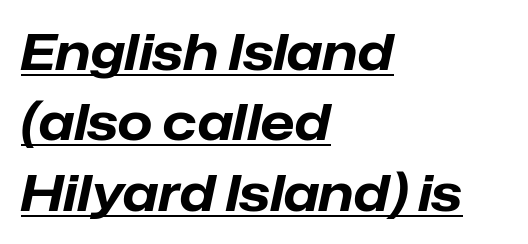
Q: Is the text bold? A: Yes.
Q: Is the text italic (slanted)? A: Yes, it leans right by about 12 degrees.
Q: Is the text underlined? A: Yes.
Q: How is the paragraph aligned? A: Left-aligned.
Q: Is the spacing between letters normal or unusually wide? A: Normal.
Q: Is the spacing between lines tight, normal or loose? A: Normal.
Q: Width (condensed, normal, or wide)? A: Normal.
Q: Stroke contrast? A: Low.
Q: x-height? A: Medium.
Q: Monospaced? A: No.
